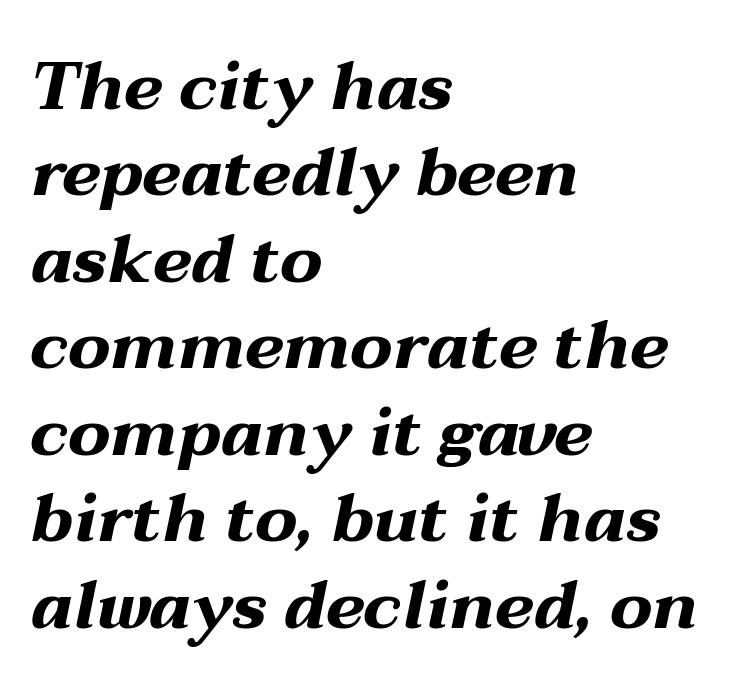
Characters are canted at an angle relative to the baseline's perpendicular. Students, this is bold: see how much ink each stroke carries. Short note: letters normally spaced. Unmarked baselines from the first word to the last. Leftover space on each line is placed entirely after the last word. Honestly, the row spacing looks completely unremarkable.
